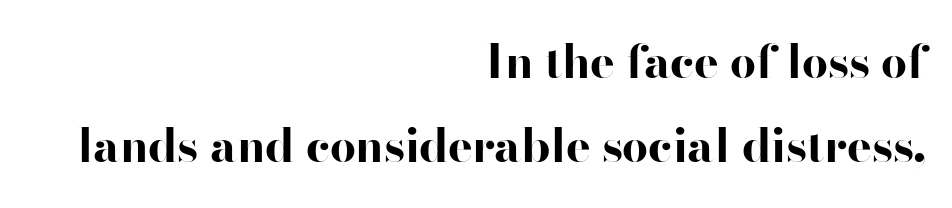
{"serif": "no", "italic": "no", "bold": "yes", "weight": "bold", "width": "wide", "stroke_contrast": "high", "x_height": "small", "monospaced": "no", "underline": "no", "align": "right", "line_spacing_ratio": 1.83, "letter_spacing": "normal", "letter_spacing_em": 0.0, "glyph_px": 46}
